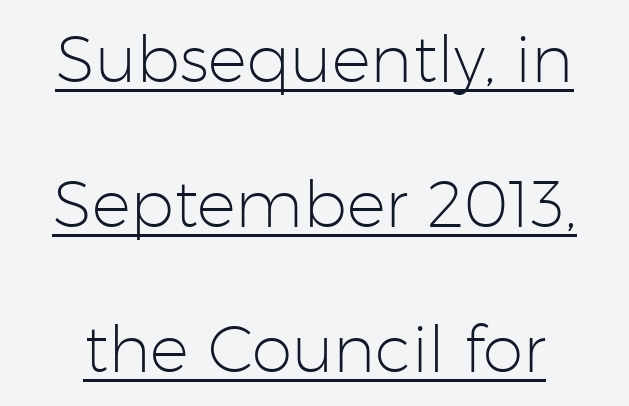
The image shows 65 px light sans-serif type, upright; set loose line spacing (2.23x), normal letter spacing, underlined; low stroke contrast and a medium x-height.
